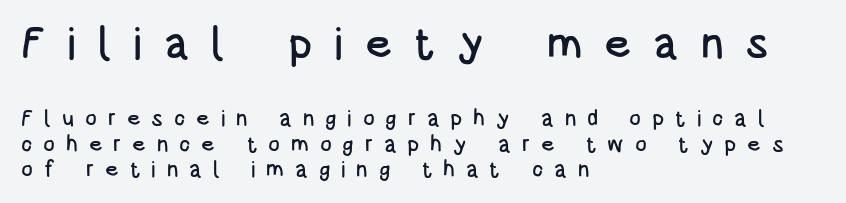
{"serif": "no", "italic": "no", "width": "condensed", "stroke_contrast": "low", "x_height": "large", "monospaced": "no", "underline": "no", "align": "left", "line_spacing_ratio": 1.16, "letter_spacing": "wide", "letter_spacing_em": 0.49, "larger_block": "first", "size_ratio": 2.0, "glyph_px": 44}
